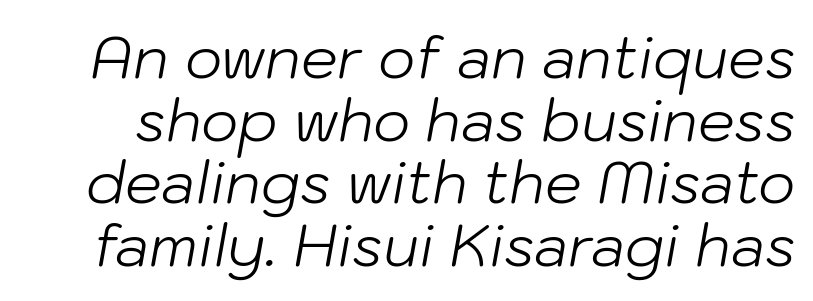
{"italic": "yes", "lean": "right", "slant_degrees": 10, "bold": "no", "weight": "light", "width": "normal", "stroke_contrast": "low", "x_height": "medium", "monospaced": "no", "underline": "no", "line_spacing": "tight", "line_spacing_ratio": 1.08, "letter_spacing": "normal", "letter_spacing_em": 0.0, "glyph_px": 58}
